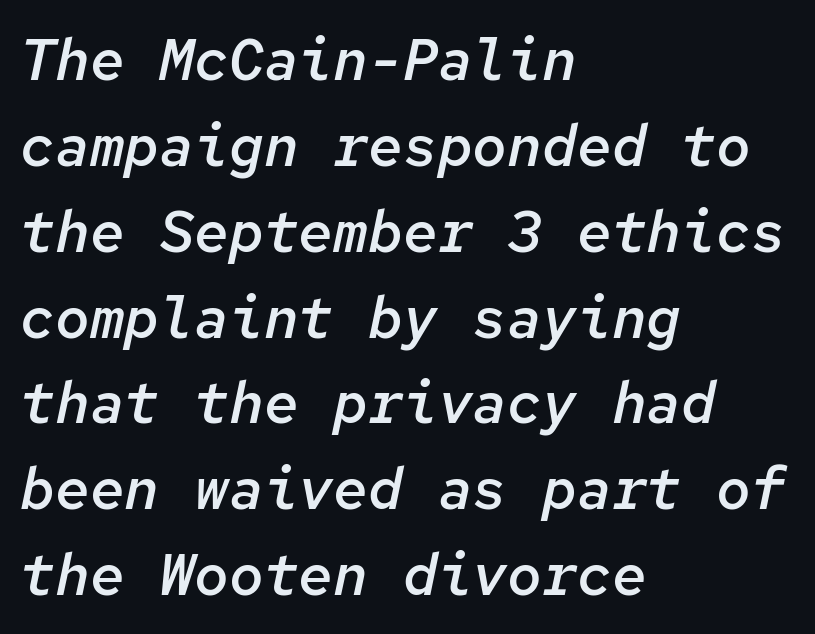
{"italic": "yes", "lean": "right", "slant_degrees": 12, "bold": "semi", "weight": "semibold", "width": "normal", "stroke_contrast": "low", "x_height": "medium", "monospaced": "yes", "underline": "no", "align": "left", "line_spacing": "normal", "line_spacing_ratio": 1.48, "letter_spacing": "normal", "letter_spacing_em": 0.0, "glyph_px": 58}
